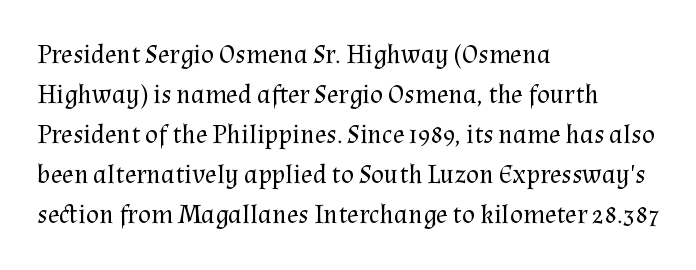
Q: Is the text bold? A: No.
Q: Is the text italic (slanted)? A: No, it is upright.
Q: Is the text underlined? A: No.
Q: How is the paragraph aligned? A: Left-aligned.
Q: Is the spacing between letters normal or unusually wide? A: Normal.
Q: Is the spacing between lines tight, normal or loose? A: Normal.
